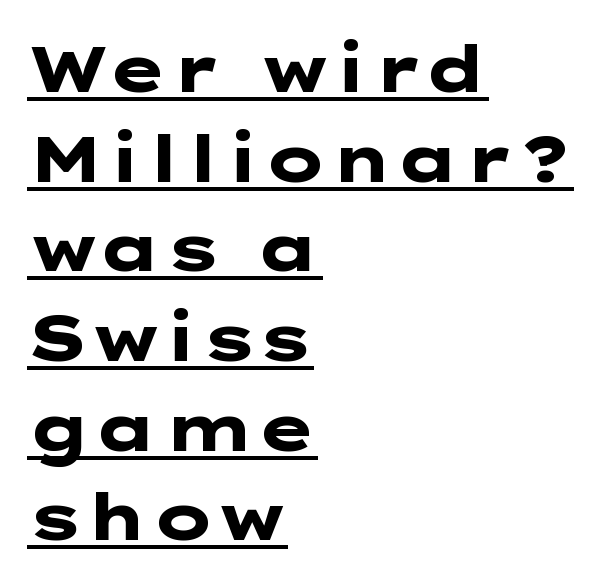
The image shows 65 px heavy, wide sans-serif type, upright; set left-aligned, normal line spacing (1.38x), normal letter spacing, underlined; low stroke contrast and a medium x-height.
